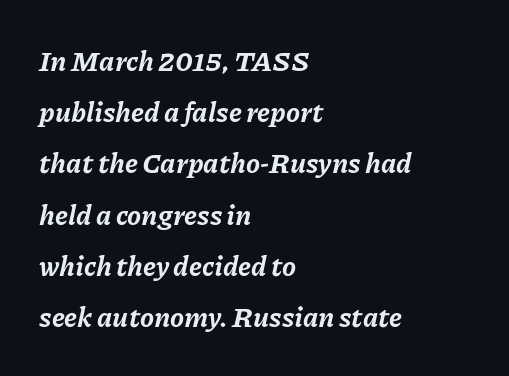
Q: Is the text bold? A: Yes.
Q: Is the text italic (slanted)? A: Yes, it leans right by about 11 degrees.
Q: Is the text underlined? A: No.
Q: How is the paragraph aligned? A: Left-aligned.
Q: Is the spacing between letters normal or unusually wide? A: Normal.
Q: Width (condensed, normal, or wide)? A: Normal.
Q: Stroke contrast? A: Low.
Q: x-height? A: Medium.
Q: Monospaced? A: No.
